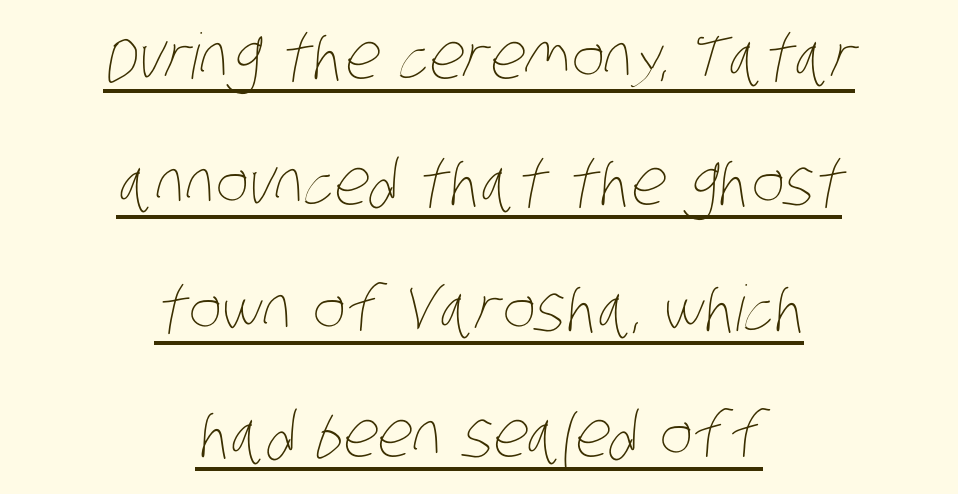
The image shows 63 px thin, condensed type; set centered, loose line spacing (2.0x), normal letter spacing, underlined; low stroke contrast and a large x-height.
